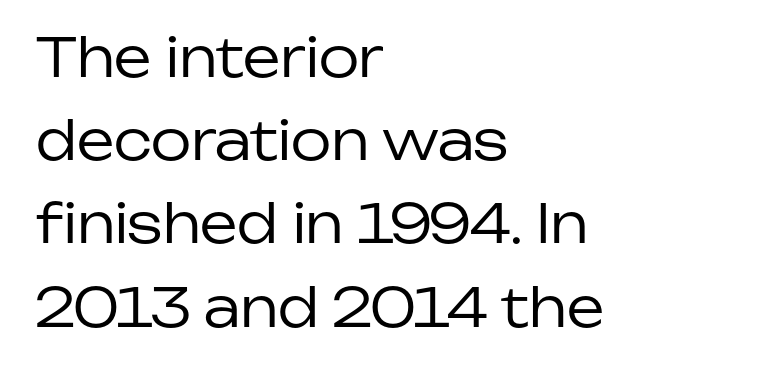
The image shows 53 px regular-weight sans-serif type, upright; set left-aligned, normal line spacing (1.57x), normal letter spacing, not underlined; low stroke contrast and a medium x-height.
